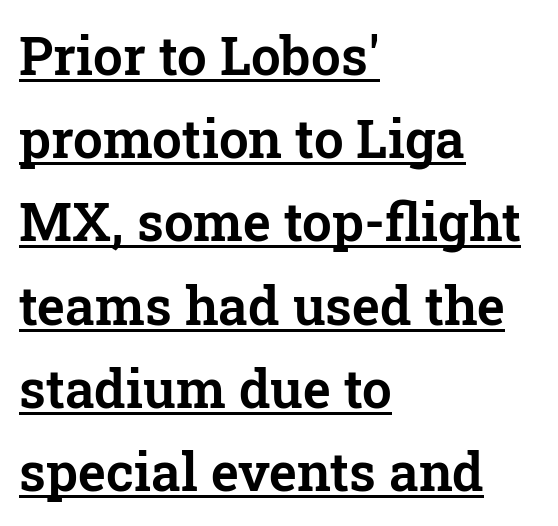
{"serif": "yes", "italic": "no", "width": "normal", "stroke_contrast": "low", "x_height": "medium", "monospaced": "no", "underline": "yes", "align": "left", "line_spacing": "normal", "line_spacing_ratio": 1.57, "letter_spacing": "normal", "letter_spacing_em": 0.0, "glyph_px": 53}
